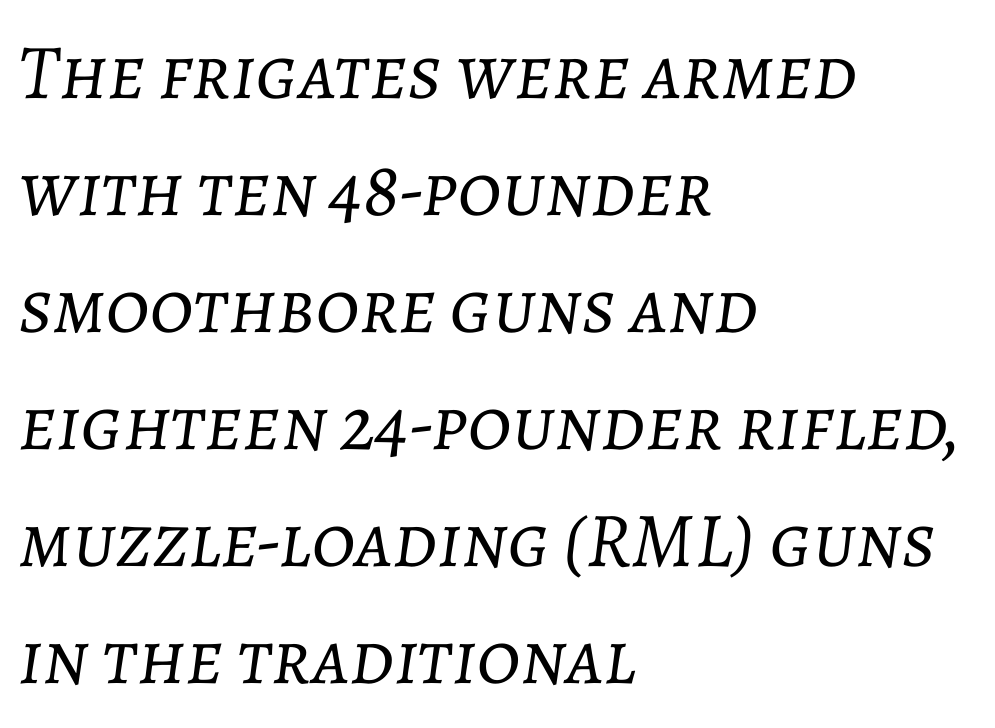
Q: Is the text bold? A: No.
Q: Is the text italic (slanted)? A: Yes, it leans right by about 7 degrees.
Q: Is the text underlined? A: No.
Q: How is the paragraph aligned? A: Left-aligned.
Q: Is the spacing between letters normal or unusually wide? A: Normal.
Q: Is the spacing between lines tight, normal or loose? A: Normal.
Q: Width (condensed, normal, or wide)? A: Normal.
Q: Stroke contrast? A: Low.
Q: x-height? A: Medium.
Q: Monospaced? A: No.
